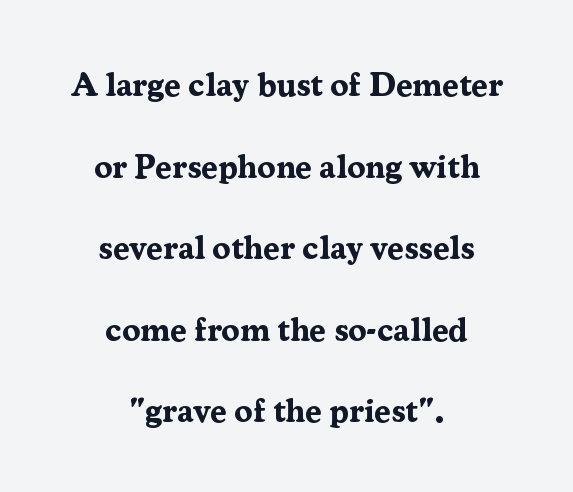
Q: Is the text bold? A: Yes.
Q: Is the text italic (slanted)? A: No, it is upright.
Q: Is the typeface a serif or a sans-serif typeface? A: Serif.
Q: Is the text underlined? A: No.
Q: How is the paragraph aligned? A: Centered.
Q: Is the spacing between letters normal or unusually wide? A: Normal.
Q: Is the spacing between lines tight, normal or loose? A: Loose.
Q: Width (condensed, normal, or wide)? A: Normal.
Q: Stroke contrast? A: Medium.
Q: x-height? A: Medium.
Q: Monospaced? A: No.
